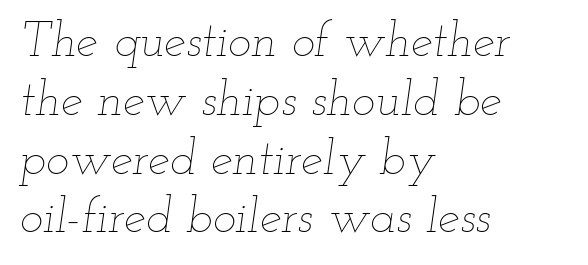
Note the varied advance widths — an 'i' is clearly narrower than an 'm'. A bare baseline throughout the passage. Slanted lettering throughout. Every row of glyphs begins at an identical x-position on the left. The letterforms sit shoulder to shoulder at normal distance.
